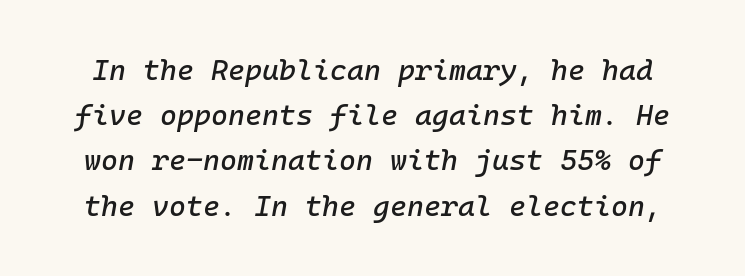
The image shows 29 px text type, italic (leaning right), monospaced; set normal line spacing (1.56x), normal letter spacing, not underlined; low stroke contrast and a medium x-height.
